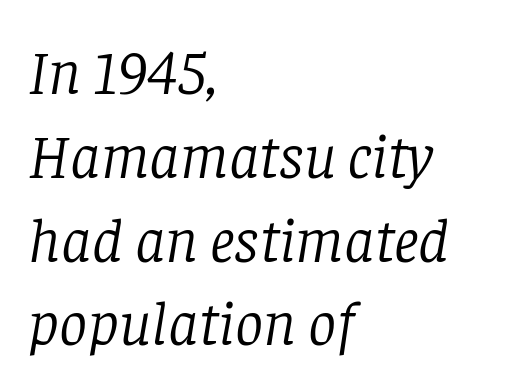
The image shows 63 px light serif type, italic (leaning right); set left-aligned, normal line spacing (1.33x), normal letter spacing, not underlined; low stroke contrast and a large x-height.
